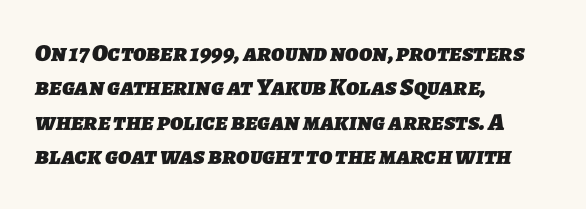
Q: Is the text bold? A: Yes.
Q: Is the text underlined? A: No.
Q: How is the paragraph aligned? A: Left-aligned.
Q: Is the spacing between letters normal or unusually wide? A: Normal.
Q: Is the spacing between lines tight, normal or loose? A: Normal.
